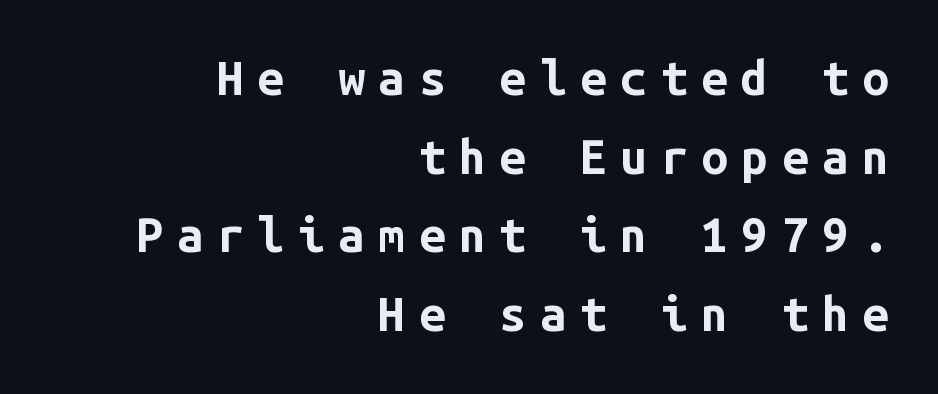
The image shows 48 px bold sans-serif type, upright, monospaced; set right-aligned, normal line spacing (1.64x), unusually wide letter spacing (+0.28 em), not underlined; low stroke contrast and a medium x-height.
